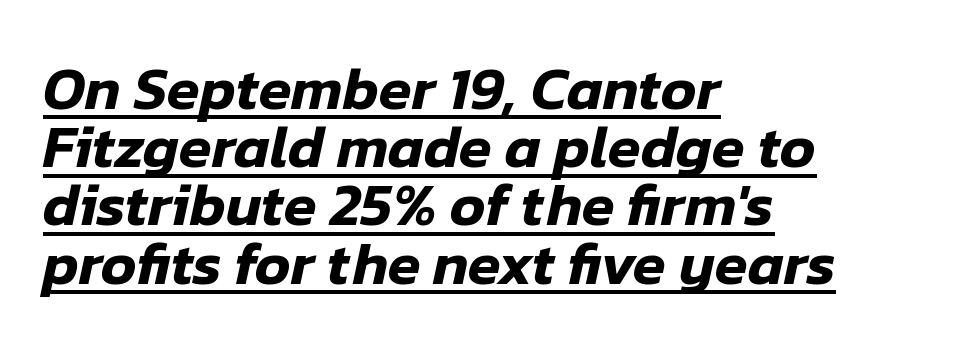
Q: Is the text italic (slanted)? A: Yes, it leans right by about 12 degrees.
Q: Is the text underlined? A: Yes.
Q: How is the paragraph aligned? A: Left-aligned.
Q: Is the spacing between letters normal or unusually wide? A: Normal.
Q: Is the spacing between lines tight, normal or loose? A: Tight.
Q: Width (condensed, normal, or wide)? A: Normal.
Q: Stroke contrast? A: Low.
Q: x-height? A: Medium.
Q: Monospaced? A: No.
